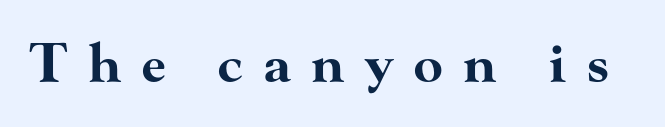
The space beneath each line is pristine and unruled. Proportional: the letters do not fall into vertical columns. Between one letter and the next there's a generous, obvious gap. It's the straight-up-and-down kind of type. I'd call this a serif setting — the letters wear small feet. Caption: bold face, heavy strokes.
